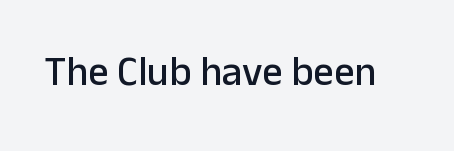
Students, note that the glyphs here touch the page at normal intervals. The gap between lines stays unmarked. The characters display no serif detailing; their extremities are plain. You could not count columns in this text — the font is proportionally spaced. Posture: straight, roman, zero tilt.
